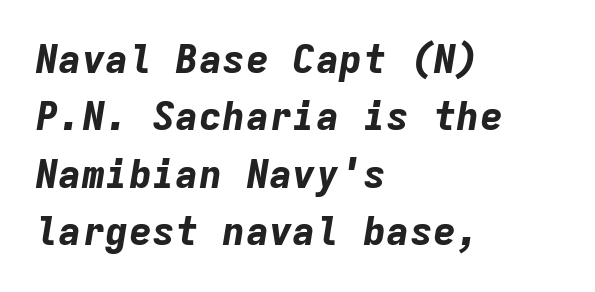
The image shows 39 px bold type, italic (leaning right), monospaced; set left-aligned, normal line spacing (1.47x), normal letter spacing, not underlined; low stroke contrast and a medium x-height.
